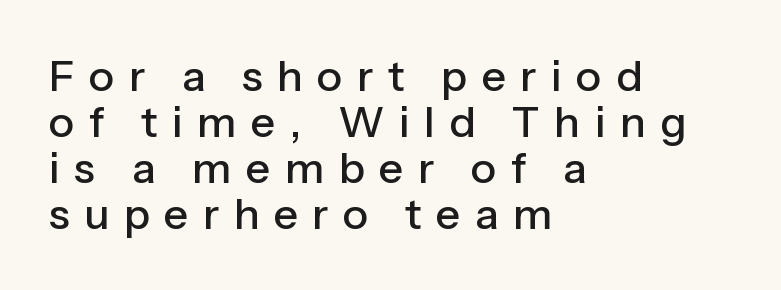
The image shows 43 px sans-serif type, upright; set left-aligned, tight line spacing (1.07x), unusually wide letter spacing (+0.33 em), not underlined; low stroke contrast and a medium x-height.
